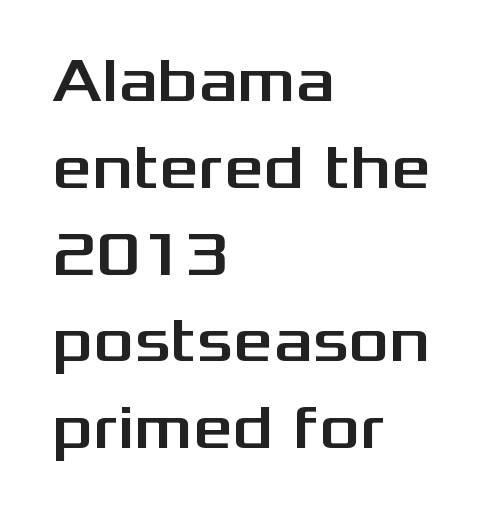
Q: Is the text italic (slanted)? A: No, it is upright.
Q: Is the typeface a serif or a sans-serif typeface? A: Sans-serif.
Q: Is the text underlined? A: No.
Q: How is the paragraph aligned? A: Left-aligned.
Q: Is the spacing between letters normal or unusually wide? A: Normal.
Q: Is the spacing between lines tight, normal or loose? A: Normal.
Q: Width (condensed, normal, or wide)? A: Wide.
Q: Stroke contrast? A: Medium.
Q: x-height? A: Medium.
Q: Monospaced? A: No.
